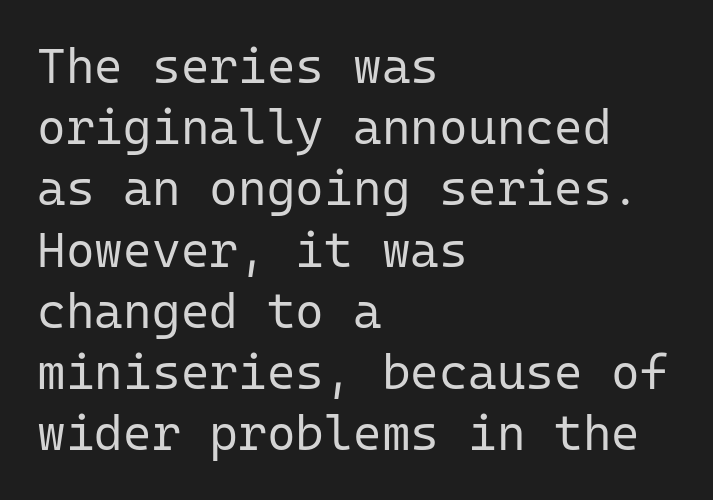
The image shows 49 px regular-weight sans-serif type, upright, monospaced; set left-aligned, normal line spacing (1.25x), normal letter spacing, not underlined; low stroke contrast and a medium x-height.
